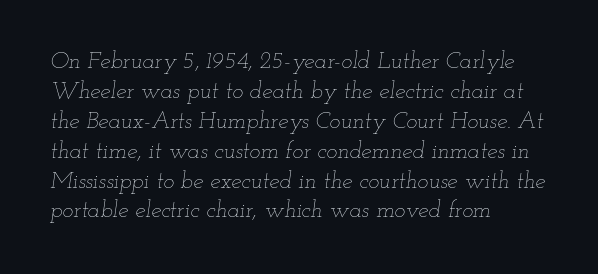
Q: Is the text bold? A: No.
Q: Is the text italic (slanted)? A: Yes, it leans right by about 12 degrees.
Q: Is the text underlined? A: No.
Q: How is the paragraph aligned? A: Left-aligned.
Q: Is the spacing between letters normal or unusually wide? A: Normal.
Q: Is the spacing between lines tight, normal or loose? A: Normal.
